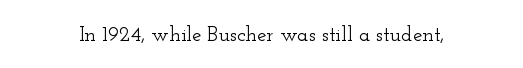
{"italic": "no", "underline": "no", "letter_spacing": "normal", "letter_spacing_em": 0.0, "glyph_px": 21}
